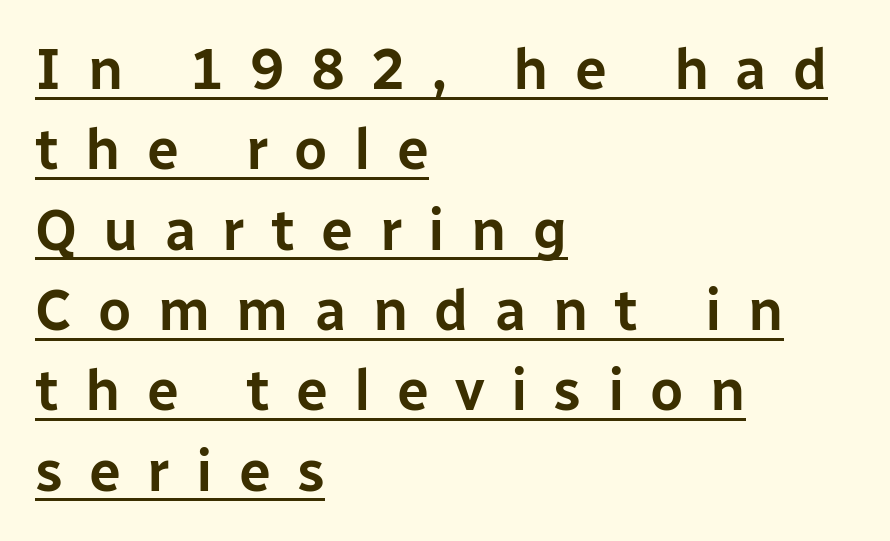
{"serif": "no", "italic": "no", "width": "normal", "stroke_contrast": "low", "x_height": "medium", "monospaced": "no", "underline": "yes", "align": "left", "line_spacing": "normal", "line_spacing_ratio": 1.41, "letter_spacing": "wide", "letter_spacing_em": 0.46, "glyph_px": 57}
